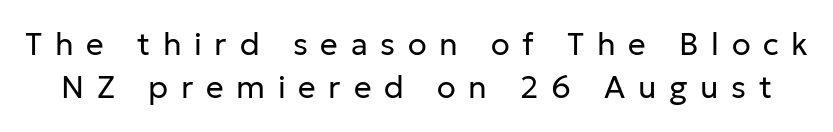
The image shows 31 px regular-weight sans-serif type, upright; set normal line spacing (1.4x), unusually wide letter spacing (+0.41 em), not underlined; low stroke contrast and a medium x-height.
